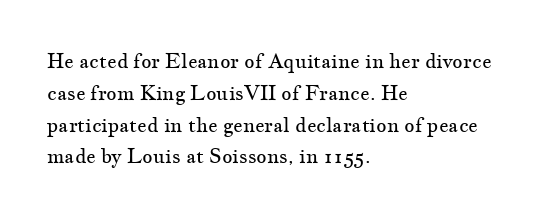
The image shows 20 px text type, upright; set left-aligned, normal line spacing (1.59x), normal letter spacing, not underlined.
